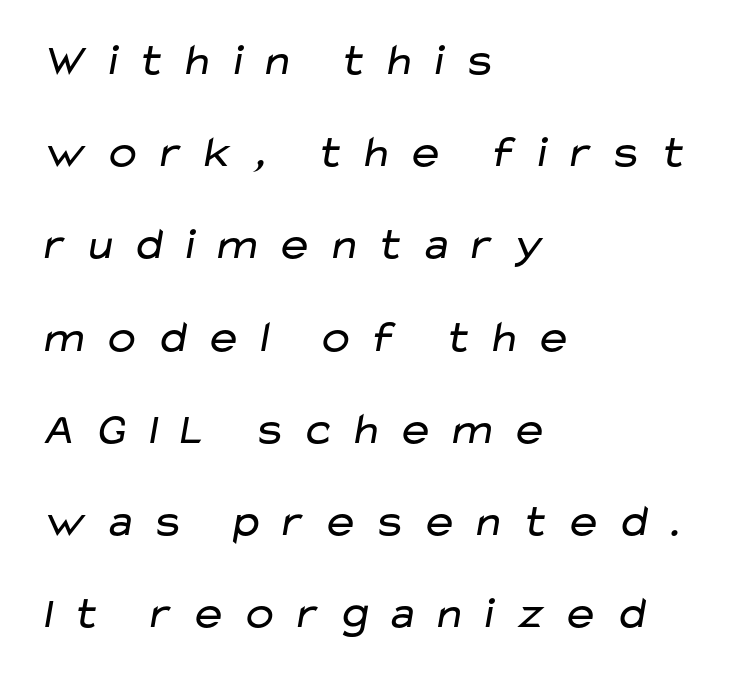
{"serif": "no", "bold": "no", "weight": "regular", "width": "wide", "stroke_contrast": "low", "x_height": "medium", "monospaced": "no", "underline": "no", "align": "left", "line_spacing": "loose", "line_spacing_ratio": 2.05, "letter_spacing": "wide", "letter_spacing_em": 0.32, "glyph_px": 45}
